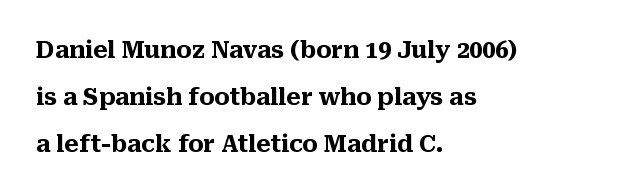
{"italic": "no", "bold": "yes", "underline": "no", "align": "left", "line_spacing": "loose", "line_spacing_ratio": 2.05, "letter_spacing": "normal", "letter_spacing_em": 0.0, "glyph_px": 23}
